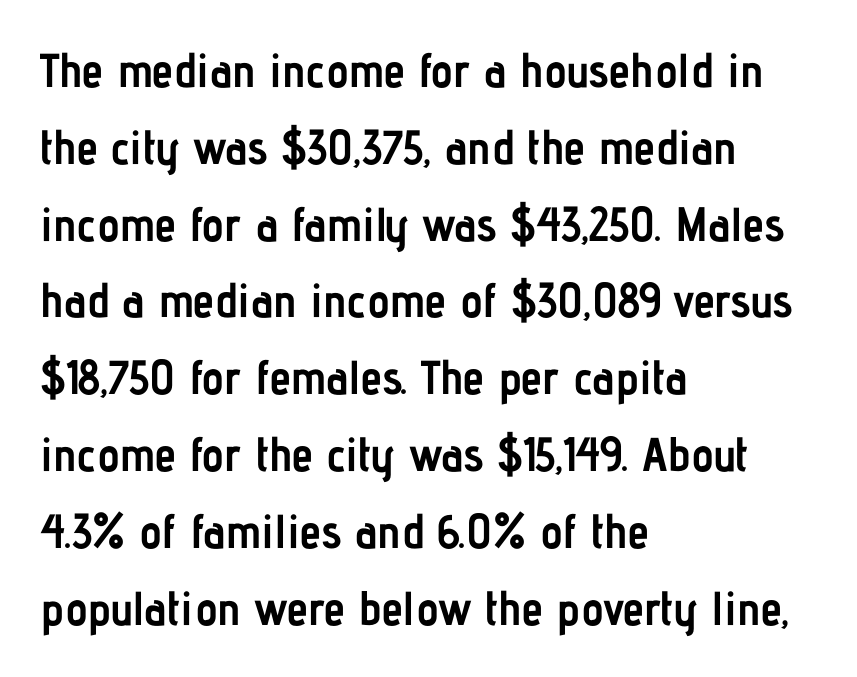
The image shows 48 px semibold, condensed sans-serif type, upright; set left-aligned, normal line spacing (1.6x), normal letter spacing, not underlined; low stroke contrast and a medium x-height.
